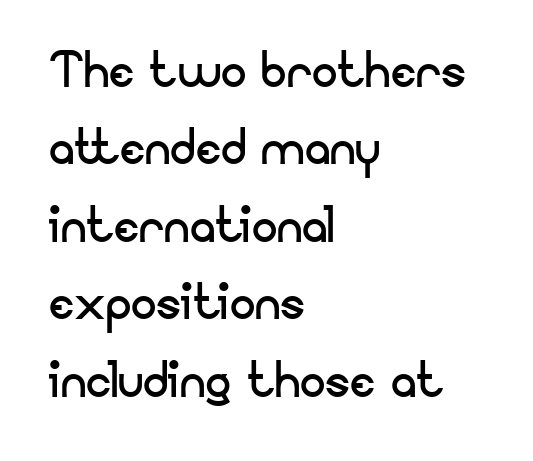
{"serif": "no", "italic": "no", "bold": "no", "weight": "regular", "width": "normal", "stroke_contrast": "low", "x_height": "small", "monospaced": "no", "underline": "no", "align": "left", "line_spacing_ratio": 1.21, "letter_spacing": "normal", "letter_spacing_em": 0.0, "glyph_px": 64}
